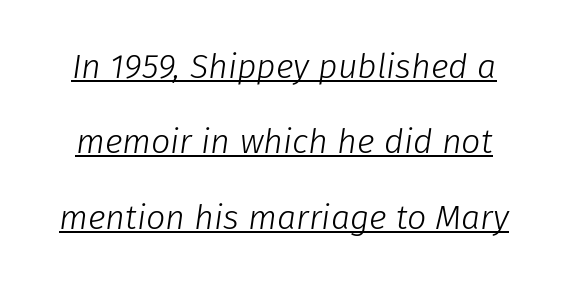
Q: Is the text bold? A: No.
Q: Is the text italic (slanted)? A: Yes, it leans right by about 8 degrees.
Q: Is the text underlined? A: Yes.
Q: Is the spacing between letters normal or unusually wide? A: Normal.
Q: Is the spacing between lines tight, normal or loose? A: Loose.
Q: Width (condensed, normal, or wide)? A: Normal.
Q: Stroke contrast? A: Low.
Q: x-height? A: Medium.
Q: Monospaced? A: No.
